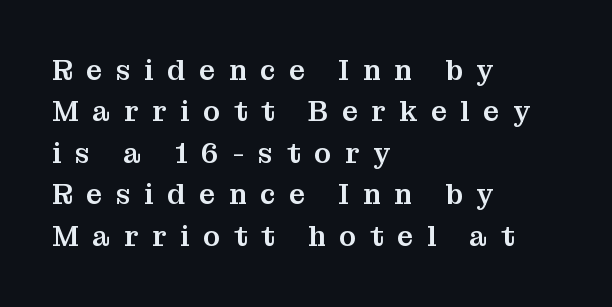
Where is the straight margin? On the left. The zone under the glyphs is completely vacant. Each new line begins a customary step beneath the previous one. The letters stand straight up with perfectly vertical stems. How are the letters spaced? Widely, with obvious added tracking.
